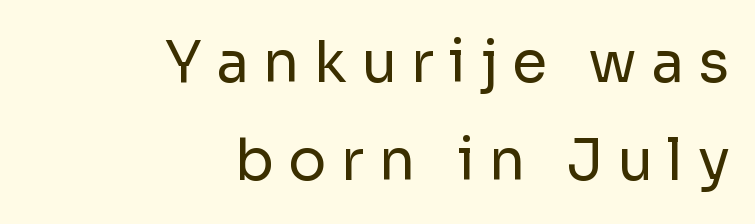
The image shows 57 px regular-weight sans-serif type, upright; set right-aligned, line spacing 1.72x, unusually wide letter spacing (+0.25 em), not underlined; low stroke contrast and a medium x-height.
